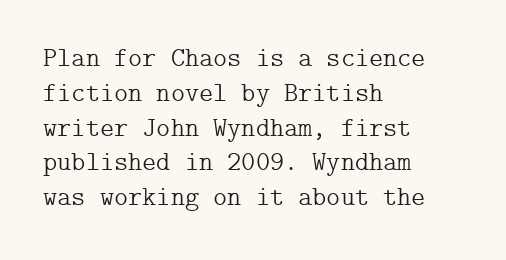
{"italic": "no", "bold": "no", "underline": "no", "align": "left", "line_spacing": "normal", "line_spacing_ratio": 1.29, "letter_spacing": "normal", "letter_spacing_em": 0.0, "glyph_px": 27}
